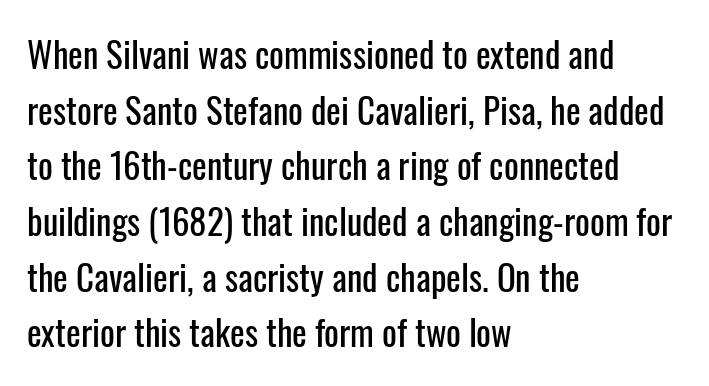
Q: Is the text italic (slanted)? A: No, it is upright.
Q: Is the typeface a serif or a sans-serif typeface? A: Sans-serif.
Q: Is the text underlined? A: No.
Q: How is the paragraph aligned? A: Left-aligned.
Q: Is the spacing between letters normal or unusually wide? A: Normal.
Q: Is the spacing between lines tight, normal or loose? A: Normal.
Q: Width (condensed, normal, or wide)? A: Condensed.
Q: Stroke contrast? A: Low.
Q: x-height? A: Medium.
Q: Monospaced? A: No.
